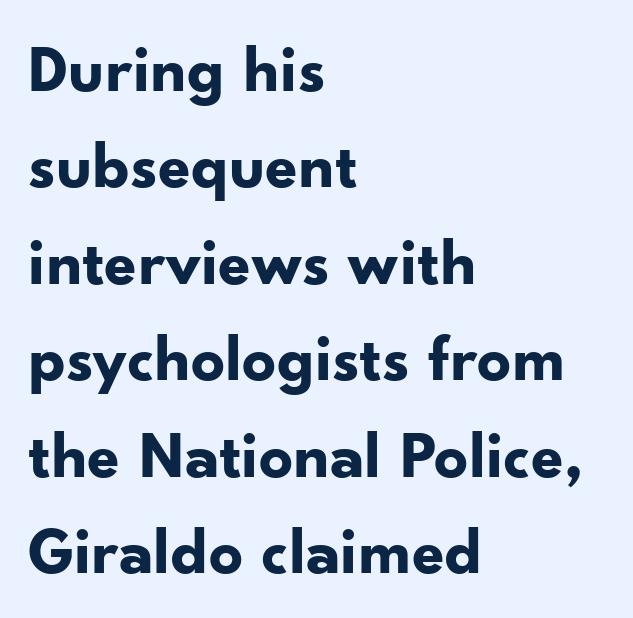
The image shows 67 px bold sans-serif type, upright; set left-aligned, normal line spacing (1.44x), normal letter spacing, not underlined; low stroke contrast and a small x-height.
